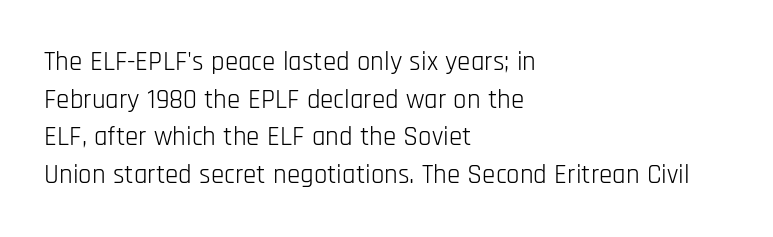
Notice how the stems are strictly vertical — no italics here. A bare baseline throughout the passage. Inter-character spacing is left at the font's built-in metrics. Vertical spacing — default. The ragged edge is on the right, which tells us the setting is flush left. The font sits on the lighter half of the weight spectrum, regular included.
